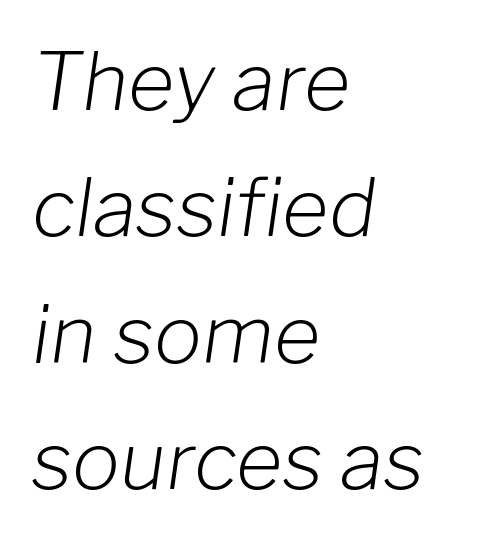
The image shows 80 px light type, italic (leaning right); set left-aligned, normal line spacing (1.58x), normal letter spacing, not underlined; low stroke contrast and a medium x-height.
